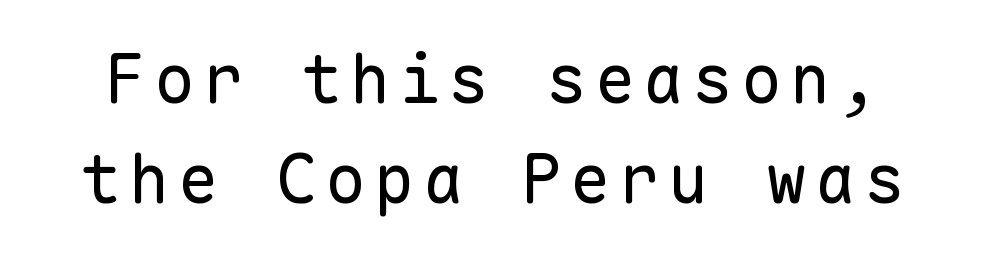
Q: Is the text bold? A: No.
Q: Is the text italic (slanted)? A: No, it is upright.
Q: Is the typeface a serif or a sans-serif typeface? A: Sans-serif.
Q: Is the text underlined? A: No.
Q: Is the spacing between lines tight, normal or loose? A: Normal.
Q: Width (condensed, normal, or wide)? A: Normal.
Q: Stroke contrast? A: Low.
Q: x-height? A: Medium.
Q: Monospaced? A: Yes.
